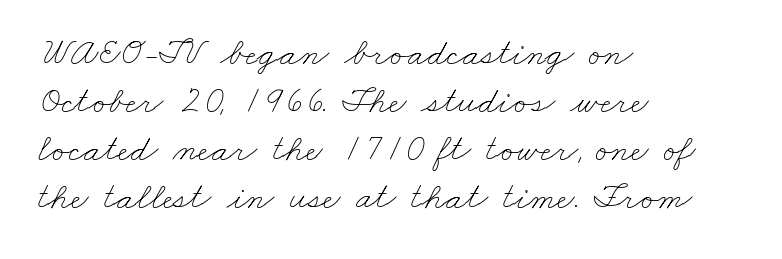
Is the letter spacing exaggerated? No — it looks like the ordinary default. Think of a printed novel: that variable character pitch is what you see here. Is there much room between lines? A standard amount, neither cramped nor airy. These lines stack with their left ends in a neat column.
